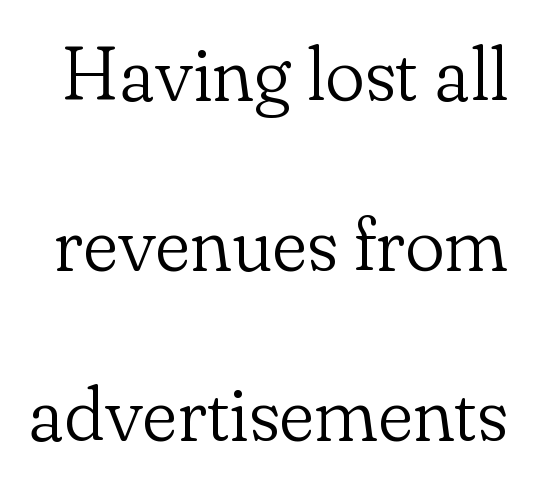
The image shows 75 px light serif type, upright; set loose line spacing (2.27x), normal letter spacing, not underlined; low stroke contrast and a small x-height.
